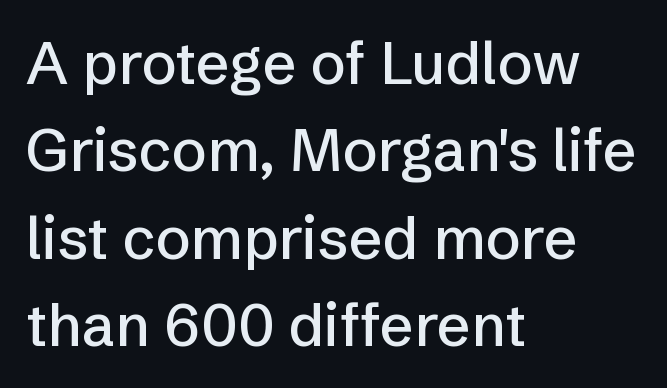
This sample uses an upright cut, with every glyph sitting square on the baseline. The rows are spaced the way most documents space them. Which margin do the lines hug? The left one — the right edge is uneven. The passage shown is not underscored anywhere. The type is set solid horizontally, with unmodified tracking.
